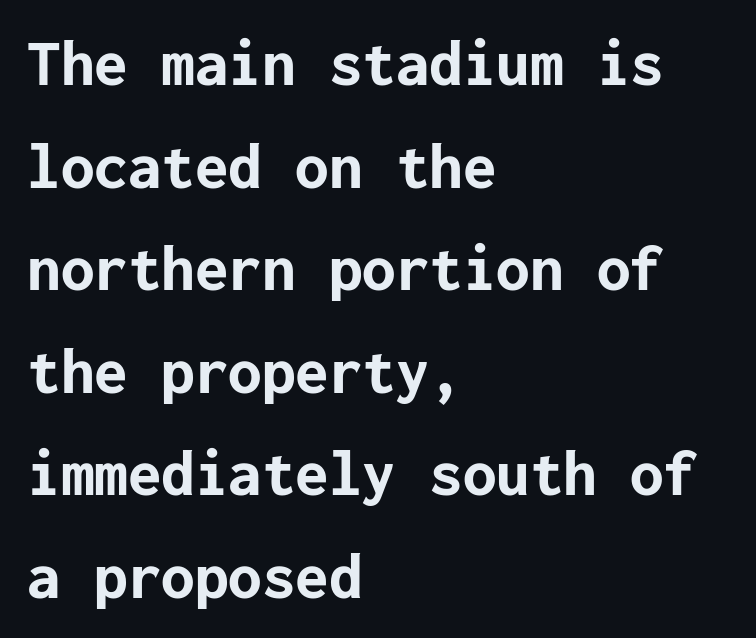
Is the letter spacing exaggerated? No — it looks like the ordinary default. Letterform terminals end flat and unadorned throughout the passage. Is the block centered? No — it sits flush against the left margin. Its strokes are broad and dark, the hallmark of bold type. The gap between lines stays unmarked.
